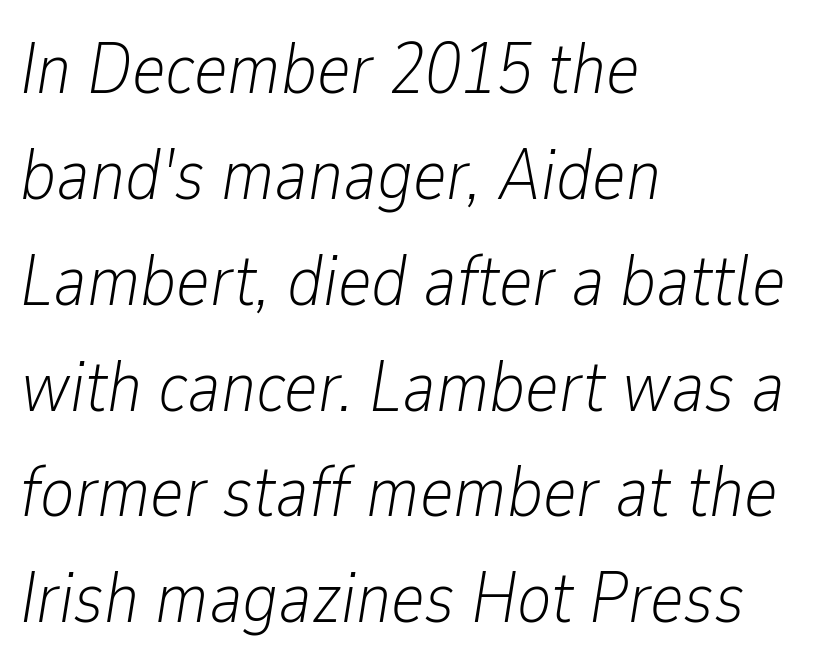
{"italic": "yes", "lean": "right", "slant_degrees": 9, "bold": "no", "weight": "light", "width": "condensed", "stroke_contrast": "low", "x_height": "medium", "monospaced": "no", "underline": "no", "align": "left", "line_spacing": "normal", "line_spacing_ratio": 1.47, "letter_spacing": "normal", "letter_spacing_em": 0.0, "glyph_px": 72}
